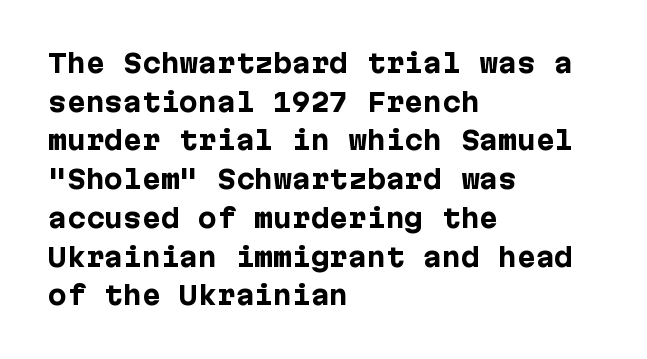
{"italic": "no", "bold": "yes", "underline": "no", "align": "left", "line_spacing": "normal", "line_spacing_ratio": 1.55, "letter_spacing": "normal", "letter_spacing_em": 0.0, "glyph_px": 25}
